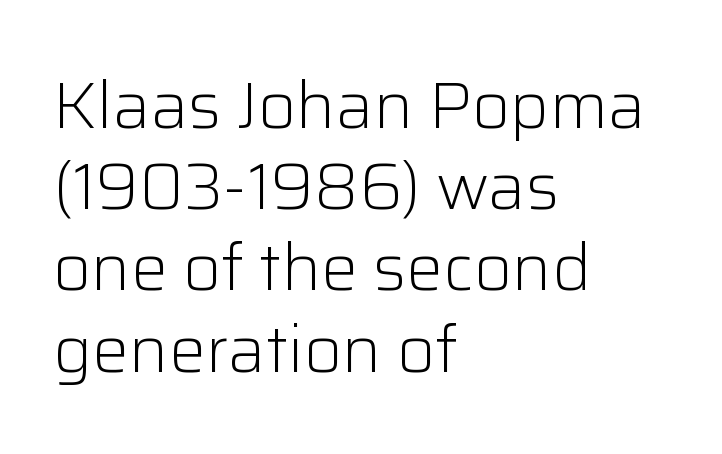
The passage shown is not bold in any degree. The letters advance in unequal steps, a hallmark of proportional type. Every row of glyphs begins at an identical x-position on the left. Observe the ordinary spacing: letters are neighbours, not strangers. The zone under the glyphs is completely vacant. The typeface chosen for these lines omits serifs.
